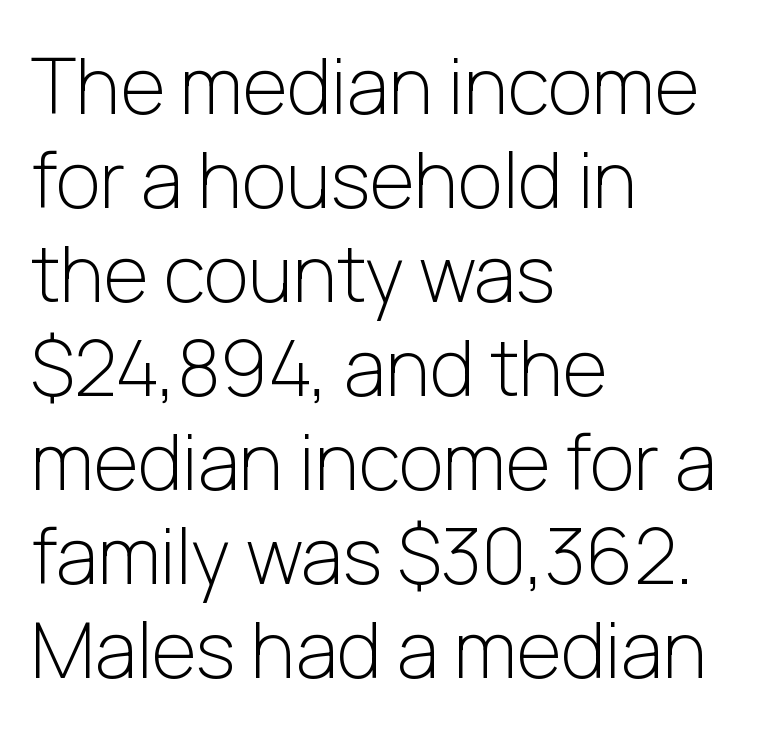
Q: Is the text bold? A: No.
Q: Is the text italic (slanted)? A: No, it is upright.
Q: Is the typeface a serif or a sans-serif typeface? A: Sans-serif.
Q: Is the text underlined? A: No.
Q: How is the paragraph aligned? A: Left-aligned.
Q: Is the spacing between letters normal or unusually wide? A: Normal.
Q: Width (condensed, normal, or wide)? A: Normal.
Q: Stroke contrast? A: Low.
Q: x-height? A: Medium.
Q: Monospaced? A: No.
